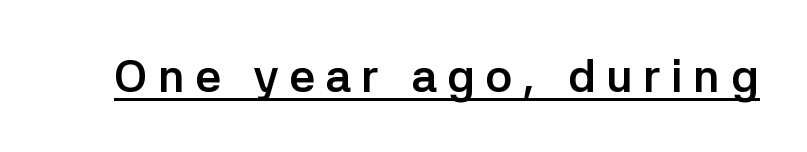
Q: Is the text bold? A: Yes.
Q: Is the text italic (slanted)? A: No, it is upright.
Q: Is the typeface a serif or a sans-serif typeface? A: Sans-serif.
Q: Is the text underlined? A: Yes.
Q: Is the spacing between letters normal or unusually wide? A: Unusually wide.
Q: Width (condensed, normal, or wide)? A: Normal.
Q: Stroke contrast? A: Low.
Q: x-height? A: Medium.
Q: Monospaced? A: No.
